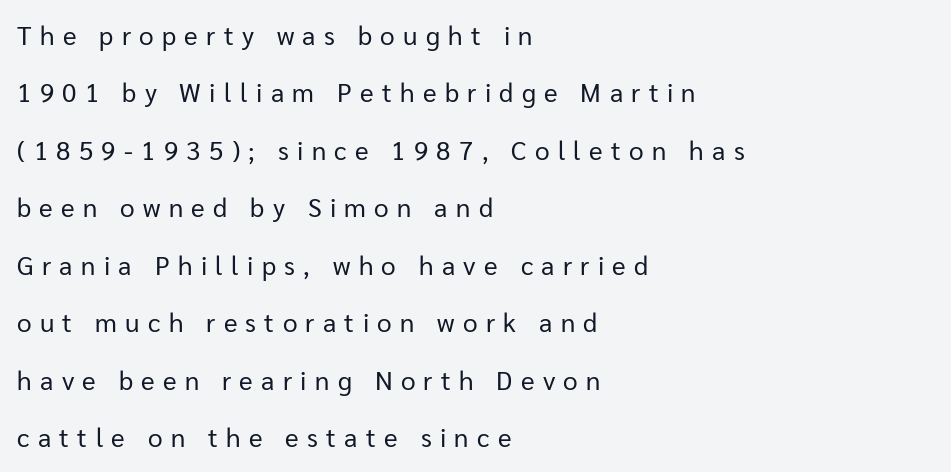
{"italic": "no", "bold": "no", "underline": "no", "align": "left", "line_spacing": "loose", "line_spacing_ratio": 2.21, "letter_spacing": "wide", "letter_spacing_em": 0.32, "glyph_px": 26}
